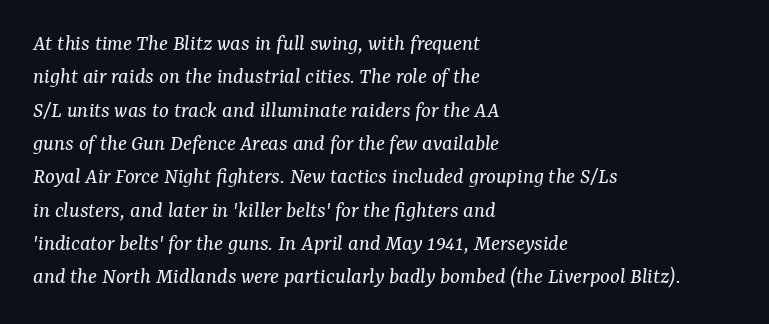
The image shows 23 px text type, italic (leaning right); set left-aligned, normal line spacing (1.45x), normal letter spacing, not underlined.
